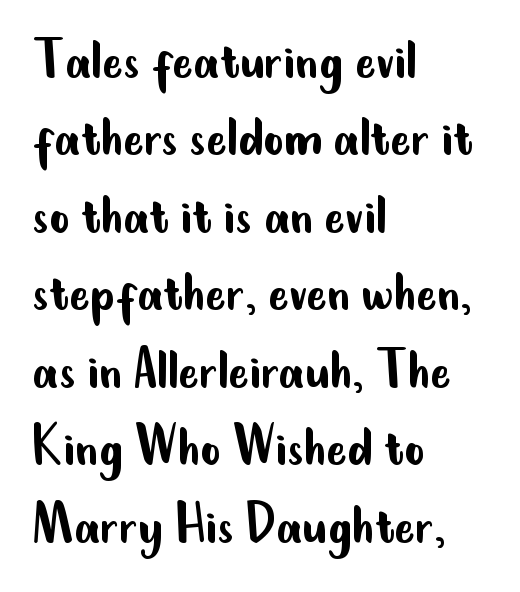
{"serif": "no", "italic": "no", "bold": "no", "weight": "regular", "width": "condensed", "stroke_contrast": "low", "x_height": "small", "monospaced": "no", "underline": "no", "align": "left", "line_spacing": "normal", "line_spacing_ratio": 1.25, "letter_spacing": "normal", "letter_spacing_em": 0.0, "glyph_px": 62}
